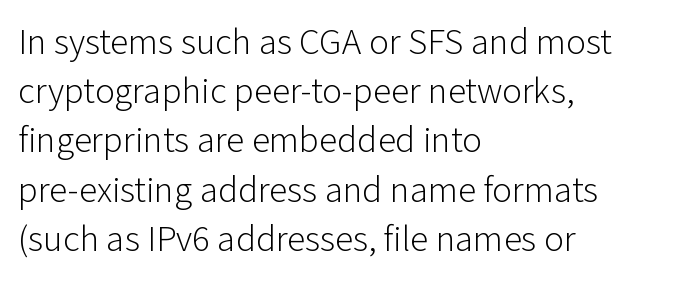
You could call the tracking neutral — neither tight nor loose. Students, observe: this is what conventionally led text looks like. These lines are rendered in a variable-pitch font. Alignment: flush left.
